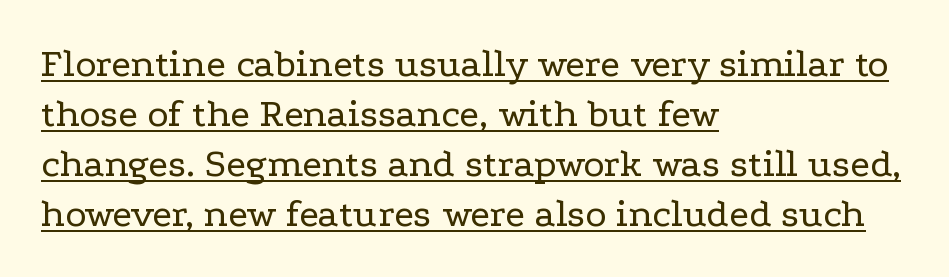
No letter is thick-stroked: the sample isn't bold. The characters display serif detailing at their extremities. Here the designer chose a conventional face with non-uniform glyph widths. A classic flush-left, rag-right setting is used for this passage.
